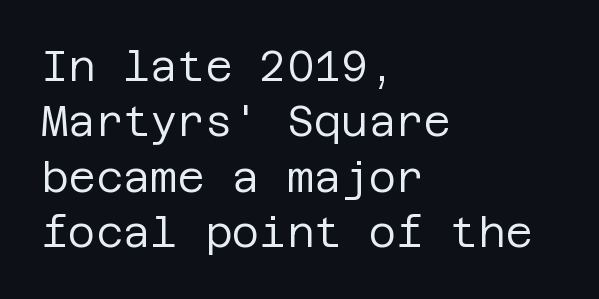
Casual observation: everything's shoved over to the left. Unlike a traditional serif, this face leaves its strokes unadorned. The zone under the glyphs is completely vacant. Each new line begins a customary step beneath the previous one. The lettering holds an erect, upright posture throughout.
